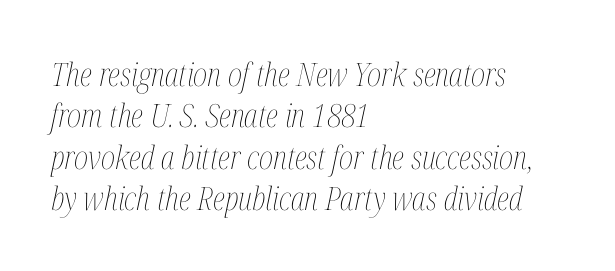
The image shows 32 px thin, condensed type, italic (leaning right); set left-aligned, normal line spacing (1.29x), normal letter spacing, not underlined; medium stroke contrast and a medium x-height.
